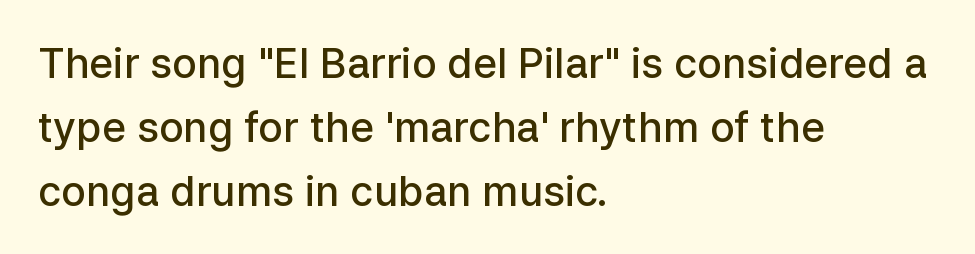
A bit beefed up — I'd call it semibold rather than bold. The compositor pushed each line to the left boundary. Style check: upright. Beneath every word, the page is bare. This sample uses plain, unmodified letter spacing.
